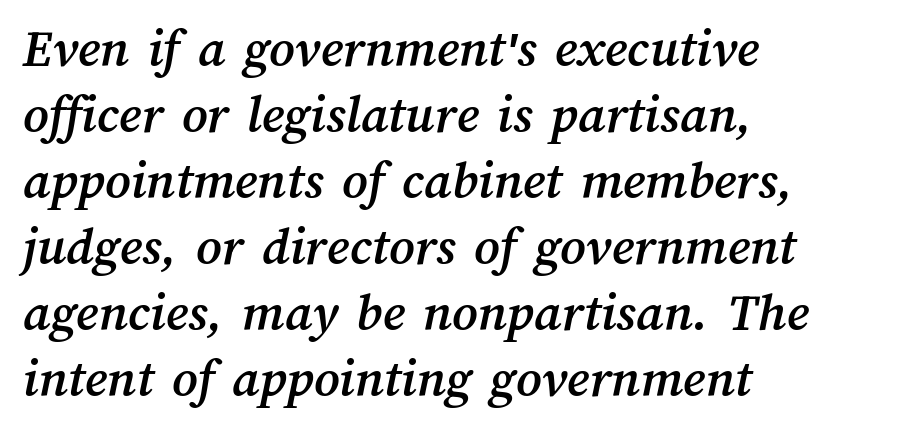
Q: Is the text underlined? A: No.
Q: How is the paragraph aligned? A: Left-aligned.
Q: Is the spacing between letters normal or unusually wide? A: Normal.
Q: Width (condensed, normal, or wide)? A: Normal.
Q: Stroke contrast? A: Medium.
Q: x-height? A: Medium.
Q: Monospaced? A: No.
